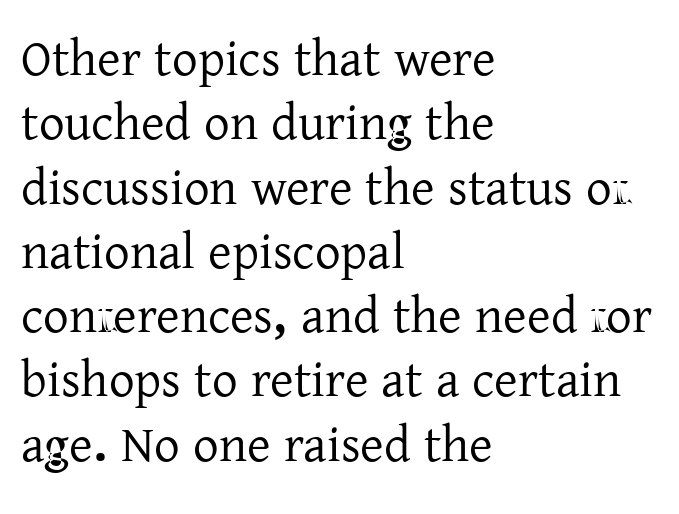
The image shows 51 px serif type, upright; set left-aligned, normal line spacing (1.26x), normal letter spacing, not underlined; low stroke contrast and a medium x-height.
